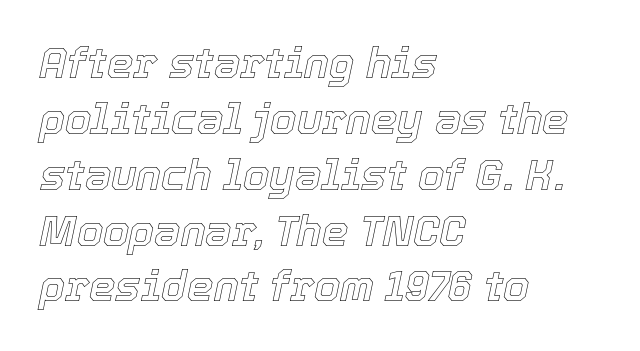
The image shows 42 px text type, italic (leaning right); set left-aligned, normal line spacing (1.33x), normal letter spacing, not underlined; a medium x-height.
